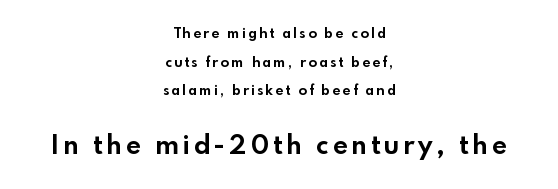
Q: Is the text bold? A: Yes.
Q: Is the text italic (slanted)? A: No, it is upright.
Q: Is the text underlined? A: No.
Q: How is the paragraph aligned? A: Centered.
Q: Is the spacing between lines tight, normal or loose? A: Loose.
Q: Which block of text is set in a larger size, the first (top) or the second (bottom)? A: The second (bottom) one.
